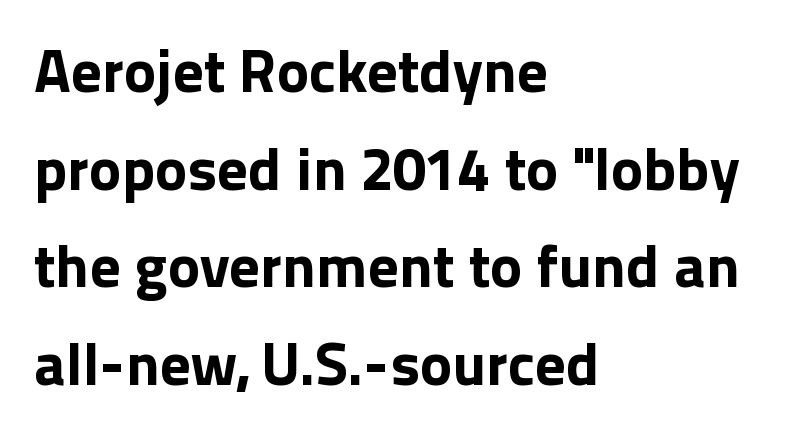
{"serif": "no", "italic": "no", "bold": "yes", "weight": "bold", "width": "normal", "x_height": "medium", "monospaced": "no", "underline": "no", "align": "left", "line_spacing": "normal", "line_spacing_ratio": 1.6, "letter_spacing": "normal", "letter_spacing_em": 0.0, "glyph_px": 61}
